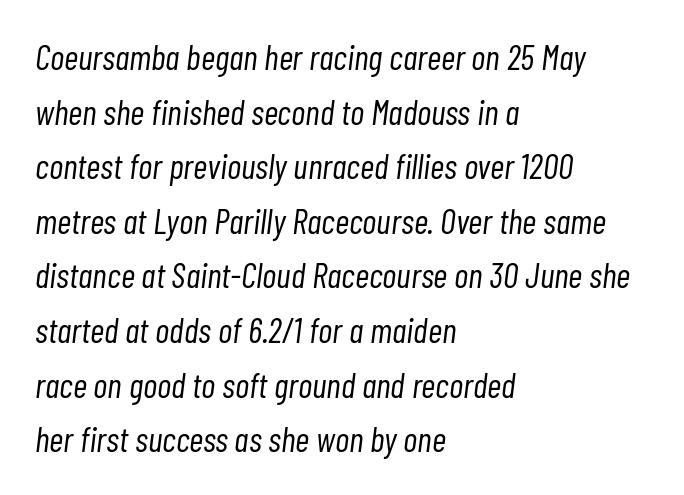
The image shows 35 px light, condensed type, italic (leaning right); set left-aligned, normal line spacing (1.56x), normal letter spacing, not underlined; low stroke contrast and a medium x-height.
